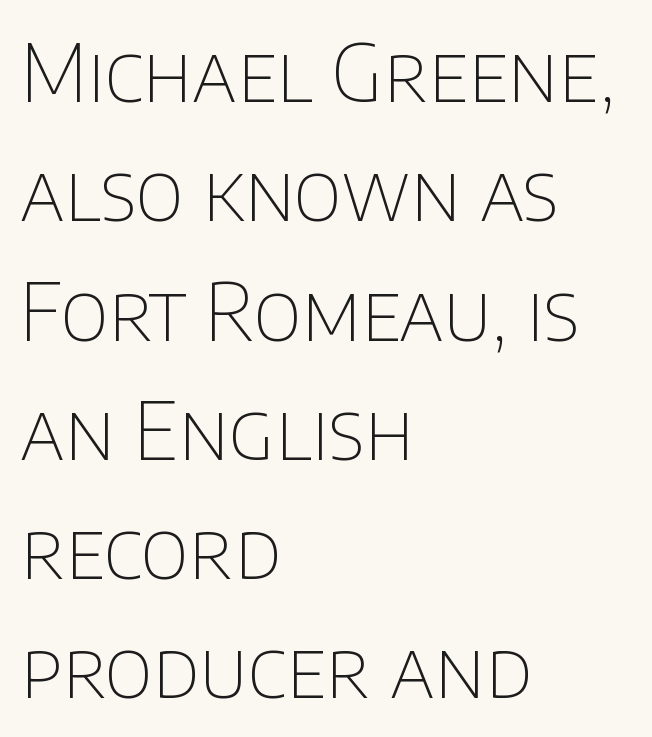
Nope, no serifs anywhere on these letters. Bare-footed words on every line. The letters stand straight up with perfectly vertical stems. The face used here is proportionally spaced, like ordinary book or web type. These lines stack with their left ends in a neat column. Characters follow at the spacing the type designer built in.
